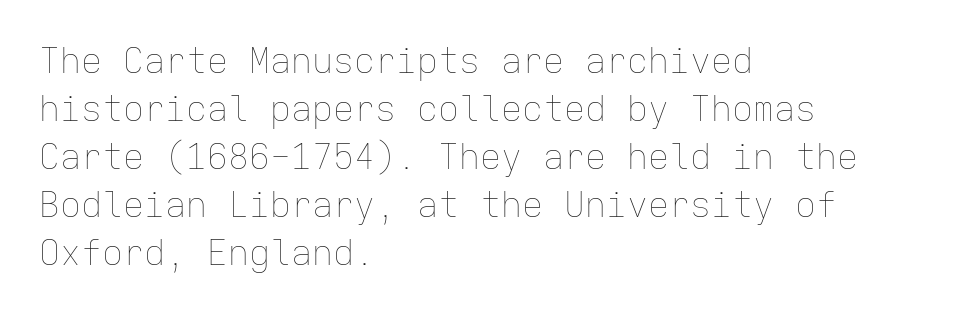
Q: Is the text bold? A: No.
Q: Is the text italic (slanted)? A: No, it is upright.
Q: Is the text underlined? A: No.
Q: How is the paragraph aligned? A: Left-aligned.
Q: Is the spacing between letters normal or unusually wide? A: Normal.
Q: Is the spacing between lines tight, normal or loose? A: Normal.
Q: Width (condensed, normal, or wide)? A: Normal.
Q: Stroke contrast? A: Low.
Q: x-height? A: Medium.
Q: Monospaced? A: Yes.
